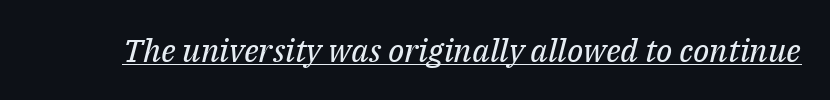
The image shows 32 px regular-weight serif type, italic (leaning right); set normal letter spacing, underlined; medium stroke contrast and a medium x-height.
